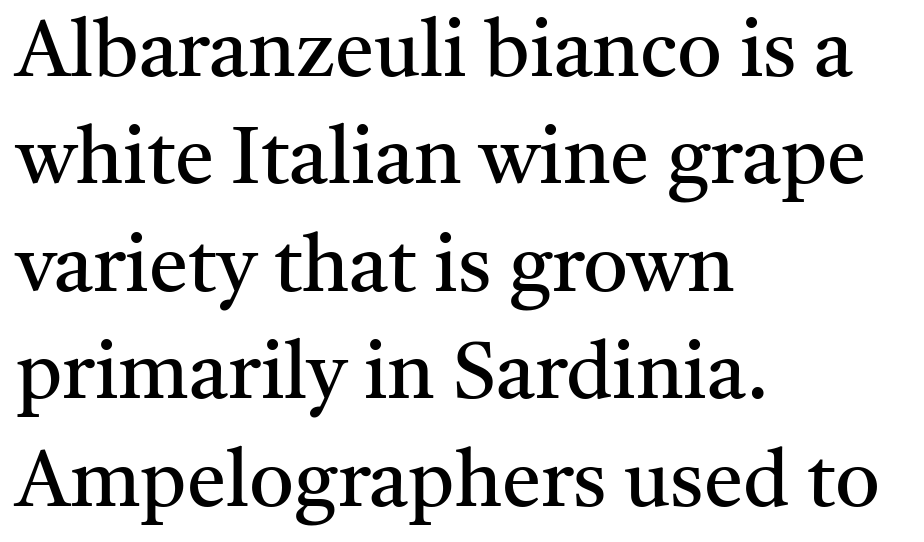
Q: Is the text bold? A: No.
Q: Is the text italic (slanted)? A: No, it is upright.
Q: Is the typeface a serif or a sans-serif typeface? A: Serif.
Q: Is the text underlined? A: No.
Q: How is the paragraph aligned? A: Left-aligned.
Q: Is the spacing between letters normal or unusually wide? A: Normal.
Q: Is the spacing between lines tight, normal or loose? A: Normal.
Q: Width (condensed, normal, or wide)? A: Normal.
Q: Stroke contrast? A: Medium.
Q: x-height? A: Medium.
Q: Monospaced? A: No.
